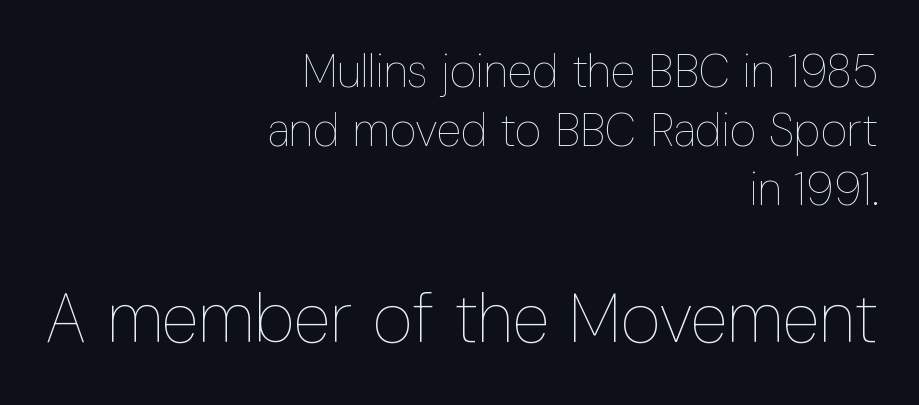
{"italic": "no", "bold": "no", "weight": "thin", "width": "condensed", "stroke_contrast": "low", "x_height": "medium", "monospaced": "no", "underline": "no", "align": "right", "line_spacing": "normal", "line_spacing_ratio": 1.28, "letter_spacing": "normal", "letter_spacing_em": 0.0, "larger_block": "second", "size_ratio": 1.5, "glyph_px": 69}
